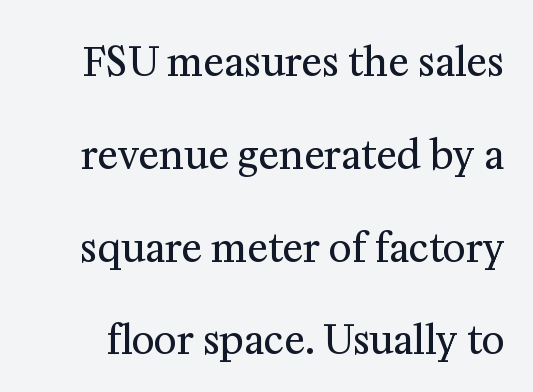
{"serif": "yes", "italic": "no", "bold": "no", "weight": "regular", "width": "normal", "stroke_contrast": "medium", "x_height": "medium", "monospaced": "no", "underline": "no", "line_spacing": "loose", "line_spacing_ratio": 2.38, "letter_spacing": "normal", "letter_spacing_em": 0.0, "glyph_px": 39}
